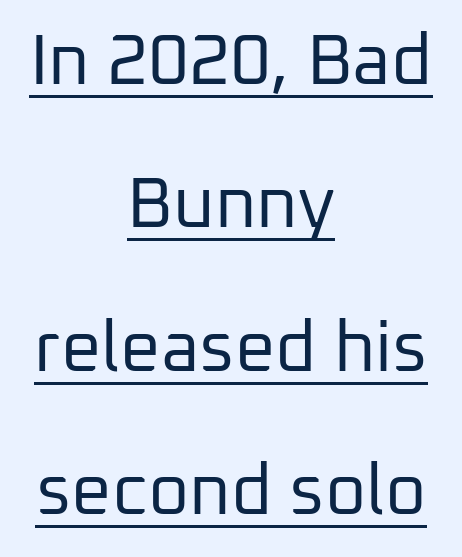
The image shows 71 px regular-weight sans-serif type, upright; set centered, loose line spacing (2.02x), normal letter spacing, underlined; low stroke contrast and a medium x-height.
